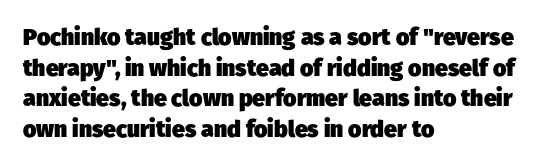
Q: Is the text bold? A: Yes.
Q: Is the text underlined? A: No.
Q: How is the paragraph aligned? A: Left-aligned.
Q: Is the spacing between letters normal or unusually wide? A: Normal.
Q: Is the spacing between lines tight, normal or loose? A: Normal.
